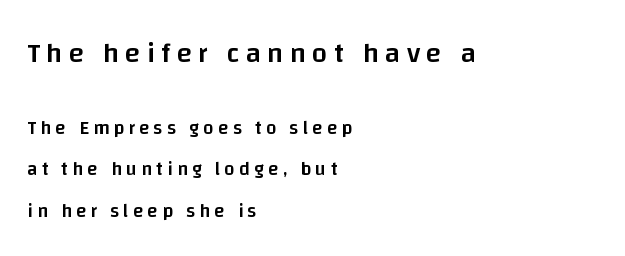
Q: Is the text bold? A: Semi-bold.
Q: Is the text italic (slanted)? A: No, it is upright.
Q: Is the typeface a serif or a sans-serif typeface? A: Sans-serif.
Q: Is the text underlined? A: No.
Q: How is the paragraph aligned? A: Left-aligned.
Q: Is the spacing between letters normal or unusually wide? A: Unusually wide.
Q: Is the spacing between lines tight, normal or loose? A: Loose.
Q: Which block of text is set in a larger size, the first (top) or the second (bottom)? A: The first (top) one.
Q: Width (condensed, normal, or wide)? A: Normal.
Q: Stroke contrast? A: Low.
Q: x-height? A: Large.
Q: Monospaced? A: No.
